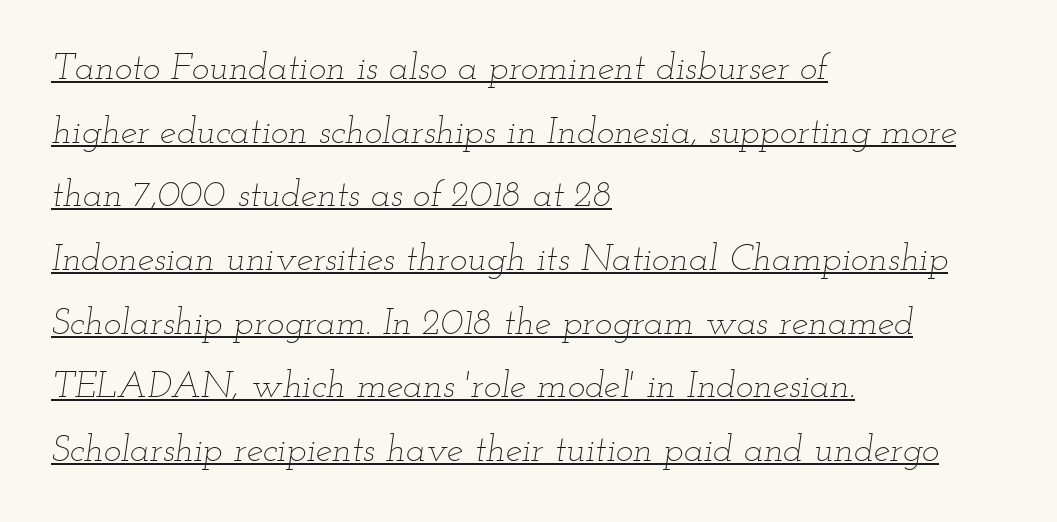
The image shows 37 px thin, wide type, italic (leaning right); set left-aligned, line spacing 1.72x, normal letter spacing, underlined; low stroke contrast and a small x-height.
